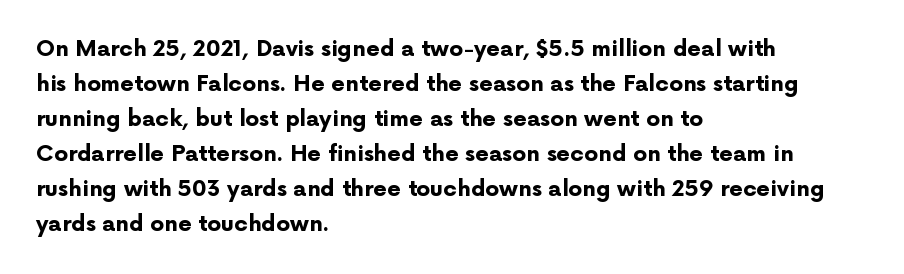
The image shows 22 px bold type, upright; set left-aligned, normal line spacing (1.59x), normal letter spacing, not underlined.
